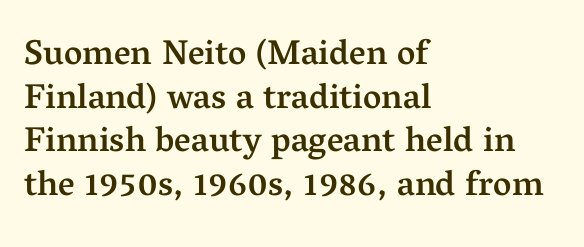
The letters advance in unequal steps, a hallmark of proportional type. In terms of weight, the rendering is demibold, just under bold. Is this a sans? No — the strokes have serifs. Do the letters lean? They stand straight. This rendering features lettering with no underline. A classic flush-left, rag-right setting is used for this passage.
